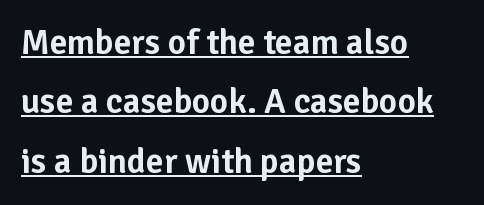
{"serif": "no", "italic": "no", "width": "normal", "stroke_contrast": "low", "x_height": "medium", "monospaced": "no", "underline": "yes", "align": "left", "line_spacing": "normal", "line_spacing_ratio": 1.7, "letter_spacing": "normal", "letter_spacing_em": 0.0, "glyph_px": 35}
